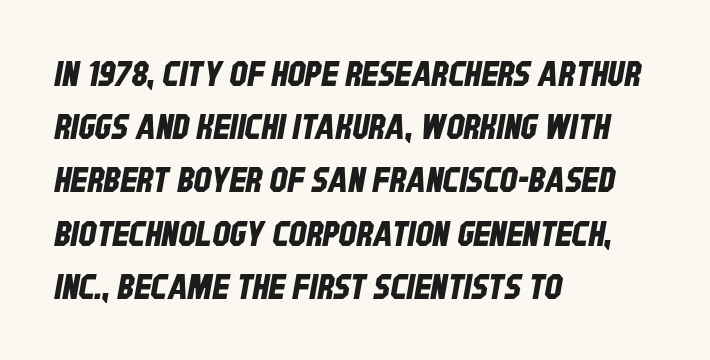
The string is rendered with underlining switched off. Horizontally, the lines are justified to the leading edge only. Interline gaps are of average width in this sample. Unlike a traditional serif, this face leaves its strokes unadorned.
